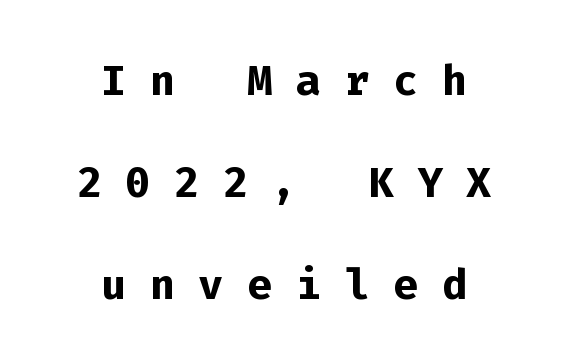
Q: Is the text bold? A: Yes.
Q: Is the text italic (slanted)? A: No, it is upright.
Q: Is the typeface a serif or a sans-serif typeface? A: Sans-serif.
Q: Is the text underlined? A: No.
Q: How is the paragraph aligned? A: Centered.
Q: Is the spacing between letters normal or unusually wide? A: Unusually wide.
Q: Width (condensed, normal, or wide)? A: Normal.
Q: Stroke contrast? A: Low.
Q: x-height? A: Medium.
Q: Monospaced? A: Yes.
